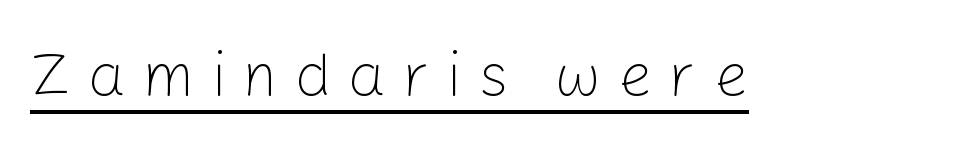
Q: Is the text bold? A: No.
Q: Is the text italic (slanted)? A: No, it is upright.
Q: Is the typeface a serif or a sans-serif typeface? A: Sans-serif.
Q: Is the text underlined? A: Yes.
Q: Is the spacing between letters normal or unusually wide? A: Unusually wide.
Q: Width (condensed, normal, or wide)? A: Normal.
Q: Stroke contrast? A: Low.
Q: x-height? A: Medium.
Q: Monospaced? A: No.
